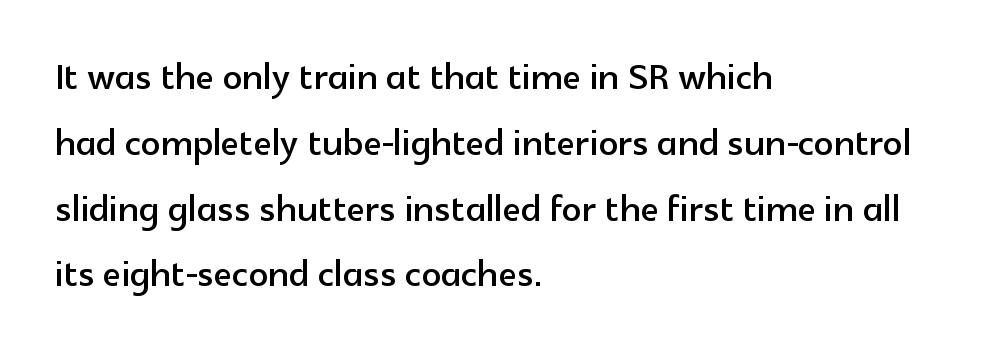
The lettering holds an erect, upright posture throughout. Does the leading feel generous? No, just average. Alignment: flush left. Spacing verdict: proportional, widths tailored to each character. The typeface chosen for these lines omits serifs.
